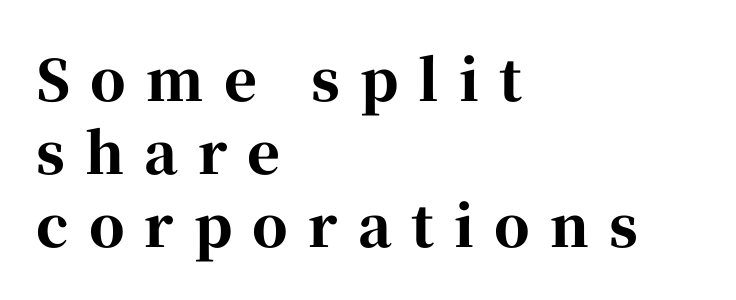
The line-height multiplier appears to be the usual default. Honestly, the letter spacing is so wide it's the main thing you notice. No word sits above an underline. Heavy, bold letterforms.
